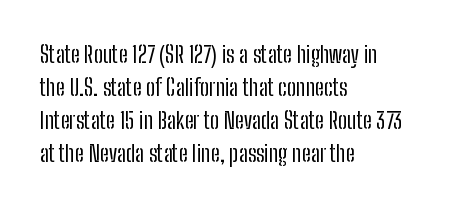
{"italic": "no", "bold": "no", "underline": "no", "align": "left", "line_spacing": "normal", "line_spacing_ratio": 1.43, "letter_spacing": "normal", "letter_spacing_em": 0.0, "glyph_px": 23}
